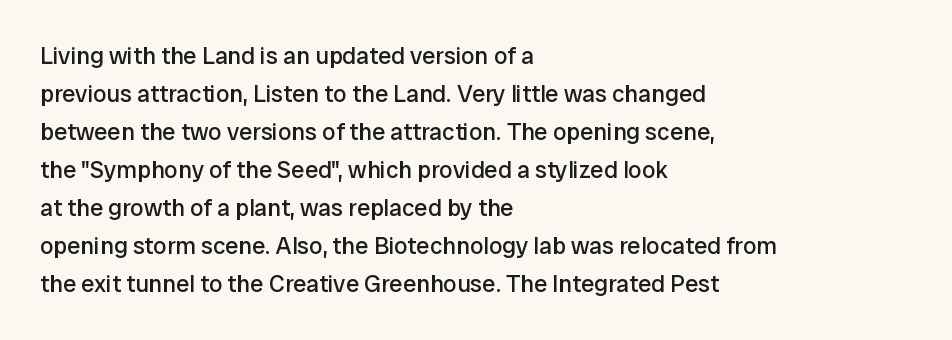
The image shows 24 px text type, upright; set left-aligned, normal line spacing (1.58x), normal letter spacing, not underlined.
